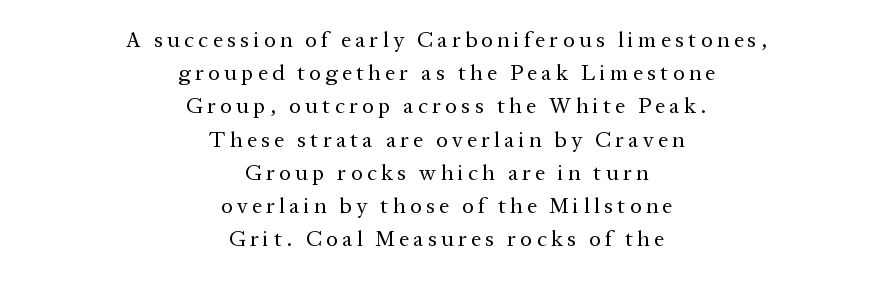
{"italic": "no", "bold": "no", "underline": "no", "align": "center", "line_spacing": "normal", "line_spacing_ratio": 1.51, "letter_spacing": "wide", "letter_spacing_em": 0.2, "glyph_px": 22}
